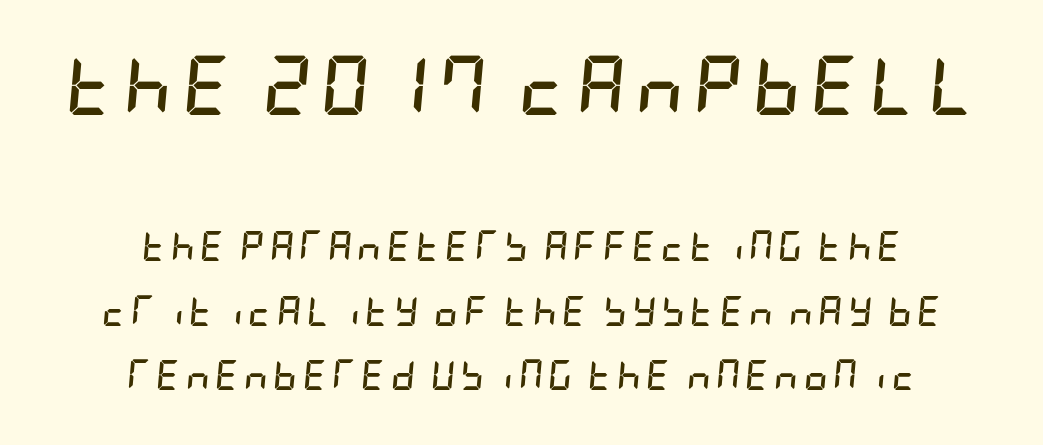
{"italic": "yes", "lean": "right", "slant_degrees": 5, "bold": "yes", "weight": "semibold", "width": "condensed", "stroke_contrast": "low", "x_height": "large", "underline": "no", "align": "center", "line_spacing": "loose", "line_spacing_ratio": 2.14, "larger_block": "first", "size_ratio": 2.0, "glyph_px": 60}
